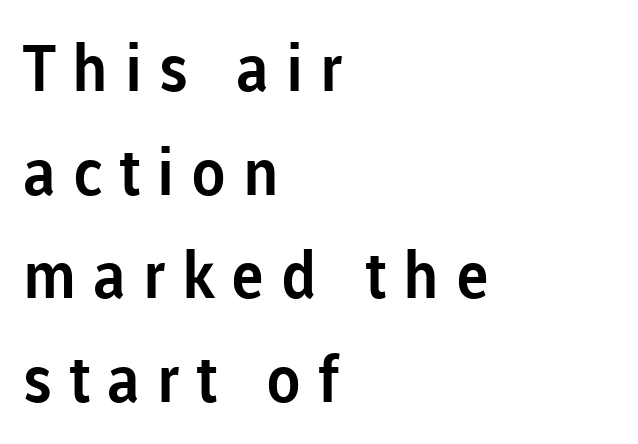
Q: Is the text italic (slanted)? A: No, it is upright.
Q: Is the typeface a serif or a sans-serif typeface? A: Sans-serif.
Q: Is the text underlined? A: No.
Q: How is the paragraph aligned? A: Left-aligned.
Q: Is the spacing between letters normal or unusually wide? A: Unusually wide.
Q: Is the spacing between lines tight, normal or loose? A: Normal.
Q: Width (condensed, normal, or wide)? A: Normal.
Q: Stroke contrast? A: Low.
Q: x-height? A: Medium.
Q: Monospaced? A: No.
